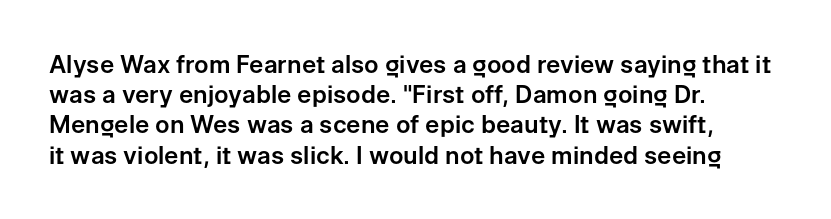
{"italic": "no", "underline": "no", "align": "left", "line_spacing": "normal", "line_spacing_ratio": 1.26, "letter_spacing": "normal", "letter_spacing_em": 0.0, "glyph_px": 24}
